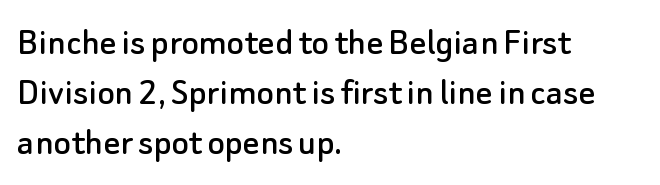
{"serif": "no", "italic": "no", "width": "normal", "stroke_contrast": "low", "x_height": "small", "monospaced": "no", "underline": "no", "align": "left", "line_spacing_ratio": 1.22, "letter_spacing": "normal", "letter_spacing_em": 0.0, "glyph_px": 41}
